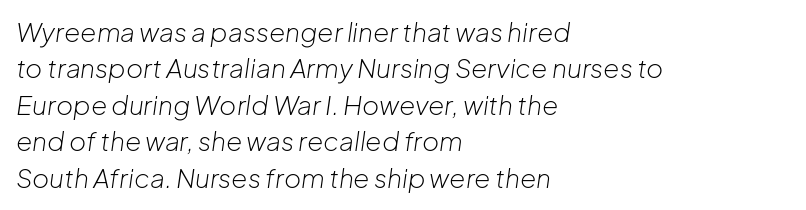
Q: Is the text bold? A: No.
Q: Is the text italic (slanted)? A: Yes, it leans right by about 8 degrees.
Q: Is the text underlined? A: No.
Q: How is the paragraph aligned? A: Left-aligned.
Q: Is the spacing between letters normal or unusually wide? A: Normal.
Q: Is the spacing between lines tight, normal or loose? A: Normal.
